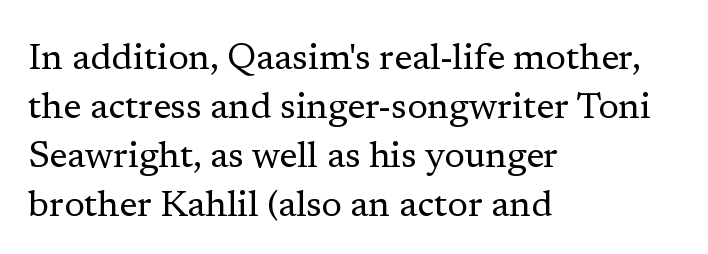
Q: Is the text bold? A: No.
Q: Is the text italic (slanted)? A: No, it is upright.
Q: Is the typeface a serif or a sans-serif typeface? A: Serif.
Q: Is the text underlined? A: No.
Q: How is the paragraph aligned? A: Left-aligned.
Q: Is the spacing between letters normal or unusually wide? A: Normal.
Q: Is the spacing between lines tight, normal or loose? A: Normal.
Q: Width (condensed, normal, or wide)? A: Normal.
Q: Stroke contrast? A: Low.
Q: x-height? A: Medium.
Q: Monospaced? A: No.
